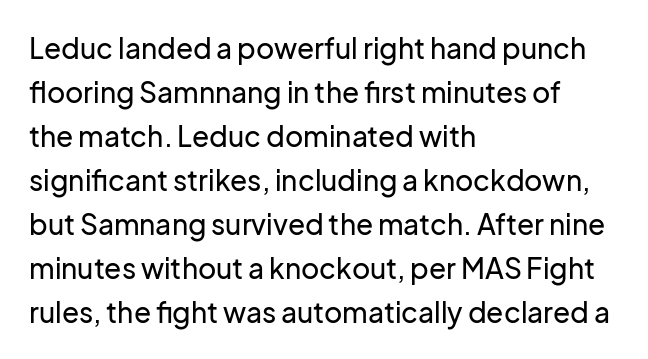
Q: Is the text italic (slanted)? A: No, it is upright.
Q: Is the typeface a serif or a sans-serif typeface? A: Sans-serif.
Q: Is the text underlined? A: No.
Q: How is the paragraph aligned? A: Left-aligned.
Q: Is the spacing between letters normal or unusually wide? A: Normal.
Q: Is the spacing between lines tight, normal or loose? A: Normal.
Q: Width (condensed, normal, or wide)? A: Normal.
Q: Stroke contrast? A: Low.
Q: x-height? A: Medium.
Q: Monospaced? A: No.
